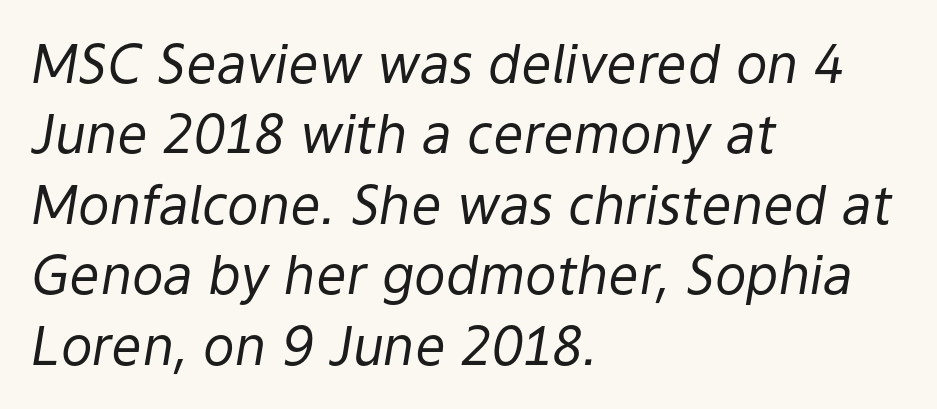
{"italic": "yes", "lean": "right", "slant_degrees": 9, "bold": "no", "weight": "regular", "width": "normal", "stroke_contrast": "low", "x_height": "medium", "monospaced": "no", "underline": "no", "align": "left", "line_spacing": "normal", "line_spacing_ratio": 1.33, "letter_spacing": "normal", "letter_spacing_em": 0.0, "glyph_px": 53}
